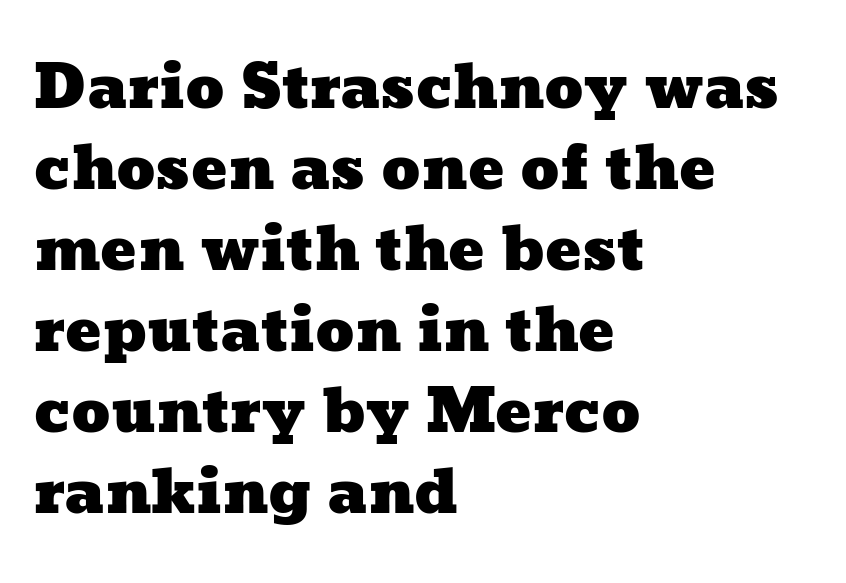
Here the designer chose a conventional face with non-uniform glyph widths. The baseline area is clear. Here the glyphs are tracked normally, forming tight word shapes. Notice how descenders clear the ascenders below comfortably — that's standard leading. All the whitespace from short lines collects on the right.
